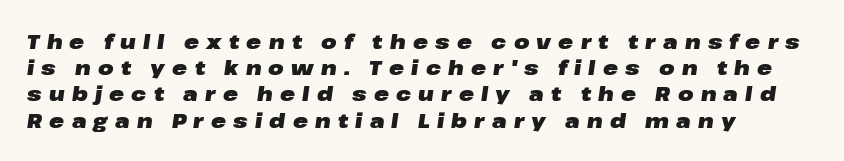
{"italic": "yes", "lean": "right", "slant_degrees": 8, "bold": "yes", "underline": "no", "align": "left", "line_spacing": "normal", "line_spacing_ratio": 1.31, "letter_spacing": "wide", "letter_spacing_em": 0.36, "glyph_px": 20}
